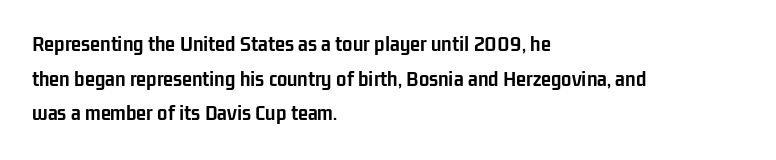
The image shows 23 px bold type, upright; set left-aligned, normal line spacing (1.51x), normal letter spacing, not underlined.
